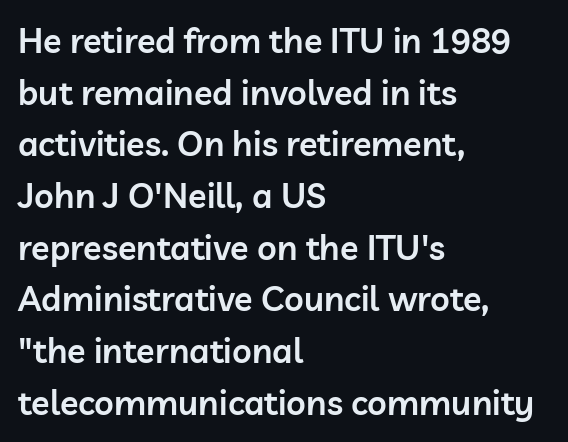
Q: Is the text bold? A: Semi-bold.
Q: Is the text italic (slanted)? A: No, it is upright.
Q: Is the typeface a serif or a sans-serif typeface? A: Sans-serif.
Q: Is the text underlined? A: No.
Q: How is the paragraph aligned? A: Left-aligned.
Q: Is the spacing between letters normal or unusually wide? A: Normal.
Q: Is the spacing between lines tight, normal or loose? A: Normal.
Q: Width (condensed, normal, or wide)? A: Normal.
Q: Stroke contrast? A: Low.
Q: x-height? A: Medium.
Q: Monospaced? A: No.
